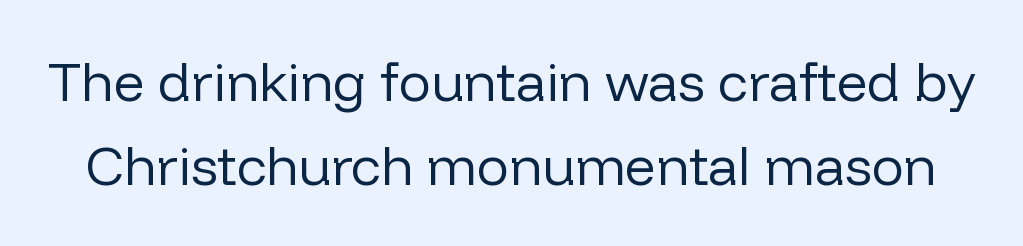
The image shows 54 px regular-weight sans-serif type, upright; set normal line spacing (1.55x), normal letter spacing, not underlined; low stroke contrast and a medium x-height.
